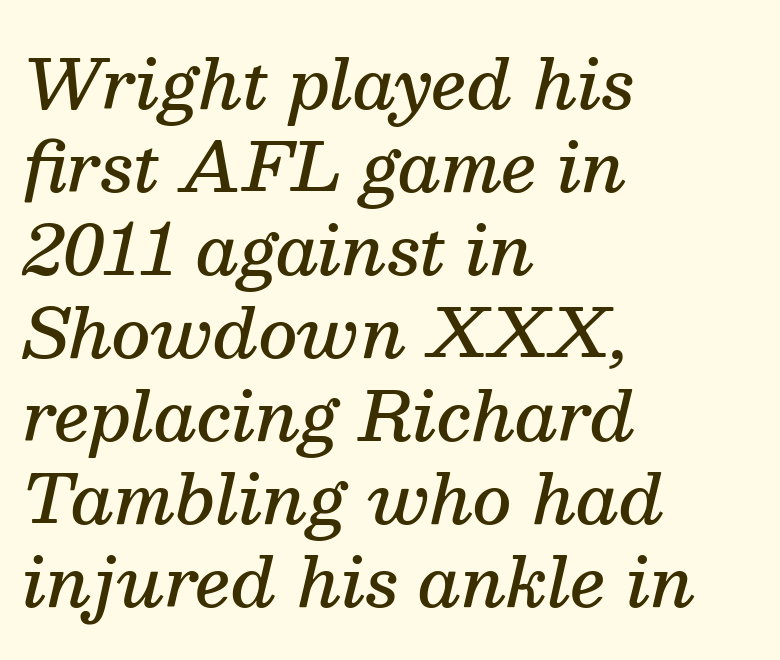
{"serif": "yes", "italic": "yes", "lean": "right", "slant_degrees": 13, "bold": "semi", "weight": "semibold", "width": "normal", "stroke_contrast": "medium", "x_height": "medium", "monospaced": "no", "underline": "no", "align": "left", "line_spacing_ratio": 1.22, "letter_spacing": "normal", "letter_spacing_em": 0.0, "glyph_px": 68}
